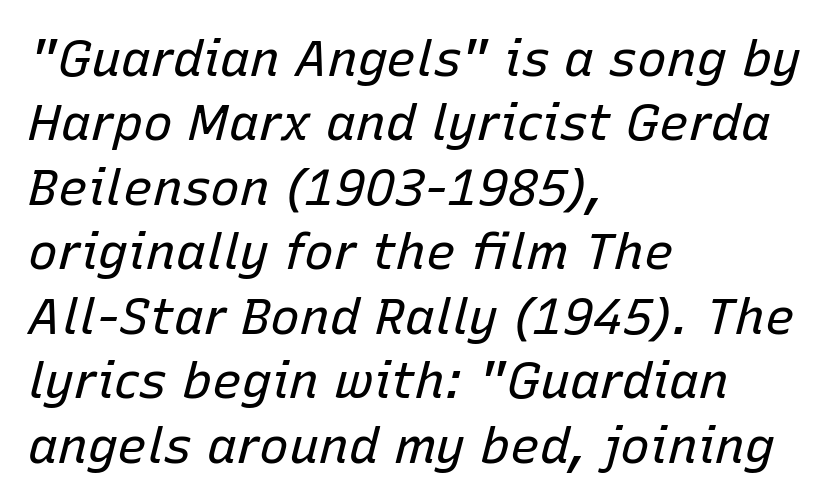
Q: Is the text bold? A: No.
Q: Is the text italic (slanted)? A: Yes, it leans right by about 15 degrees.
Q: Is the text underlined? A: No.
Q: How is the paragraph aligned? A: Left-aligned.
Q: Is the spacing between letters normal or unusually wide? A: Normal.
Q: Is the spacing between lines tight, normal or loose? A: Normal.
Q: Width (condensed, normal, or wide)? A: Normal.
Q: Stroke contrast? A: Low.
Q: x-height? A: Medium.
Q: Monospaced? A: No.
